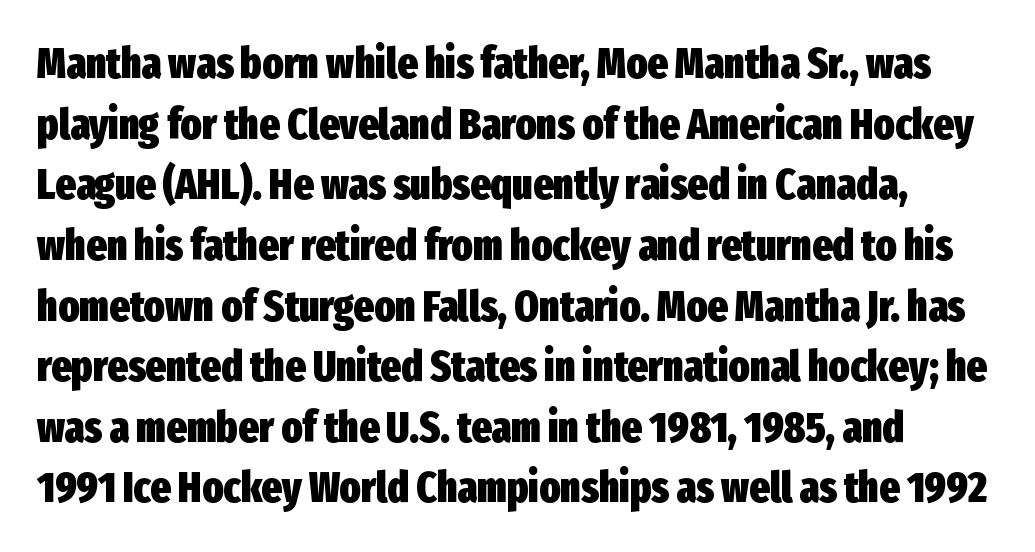
{"serif": "no", "italic": "no", "bold": "yes", "weight": "heavy", "width": "condensed", "stroke_contrast": "low", "x_height": "medium", "monospaced": "no", "underline": "no", "line_spacing": "normal", "line_spacing_ratio": 1.41, "letter_spacing": "normal", "letter_spacing_em": 0.0, "glyph_px": 43}
